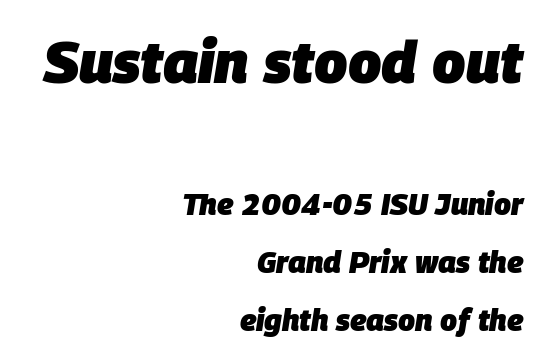
The zone under the glyphs is completely vacant. Tracking here is standard; glyphs follow each other at the usual distance. If you drew a ruler down the right edge, every line would touch it. How heavy is the stroke? Heavy — this is a bold. Between these two stacked blocks, the higher one wins on size. The face used here is proportionally spaced, like ordinary book or web type.
